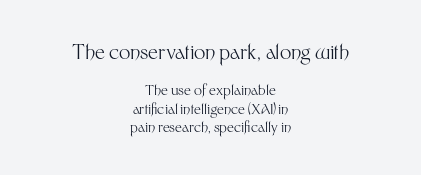
{"italic": "no", "bold": "no", "underline": "no", "align": "center", "line_spacing": "normal", "line_spacing_ratio": 1.34, "letter_spacing": "normal", "letter_spacing_em": 0.0, "larger_block": "first", "size_ratio": 1.43, "glyph_px": 20}
